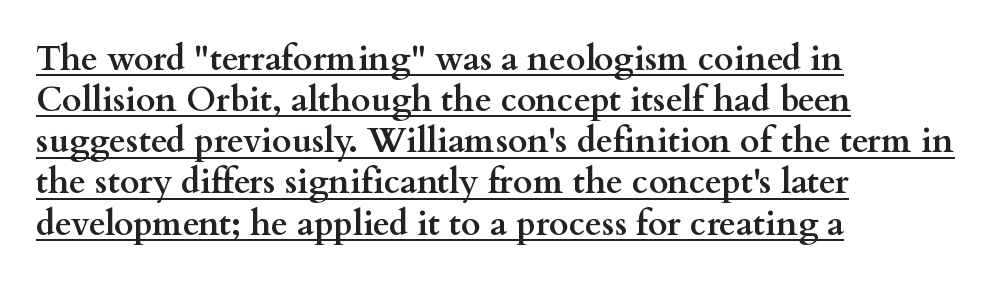
Q: Is the text bold? A: Yes.
Q: Is the text italic (slanted)? A: No, it is upright.
Q: Is the typeface a serif or a sans-serif typeface? A: Serif.
Q: Is the text underlined? A: Yes.
Q: How is the paragraph aligned? A: Left-aligned.
Q: Is the spacing between letters normal or unusually wide? A: Normal.
Q: Width (condensed, normal, or wide)? A: Wide.
Q: Stroke contrast? A: Medium.
Q: x-height? A: Small.
Q: Monospaced? A: No.
